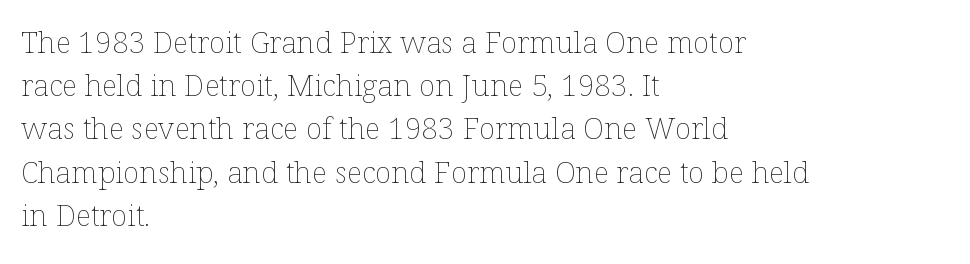
Q: Is the text bold? A: No.
Q: Is the text italic (slanted)? A: No, it is upright.
Q: Is the text underlined? A: No.
Q: How is the paragraph aligned? A: Left-aligned.
Q: Is the spacing between letters normal or unusually wide? A: Normal.
Q: Is the spacing between lines tight, normal or loose? A: Normal.
Q: Width (condensed, normal, or wide)? A: Normal.
Q: Stroke contrast? A: Low.
Q: x-height? A: Medium.
Q: Monospaced? A: No.
